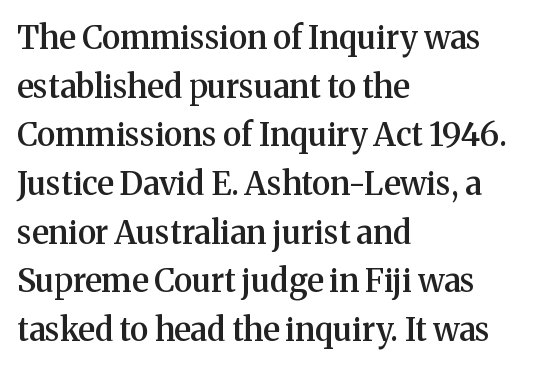
The image shows 32 px semibold serif type, upright; set left-aligned, normal line spacing (1.52x), normal letter spacing, not underlined; medium stroke contrast and a medium x-height.
